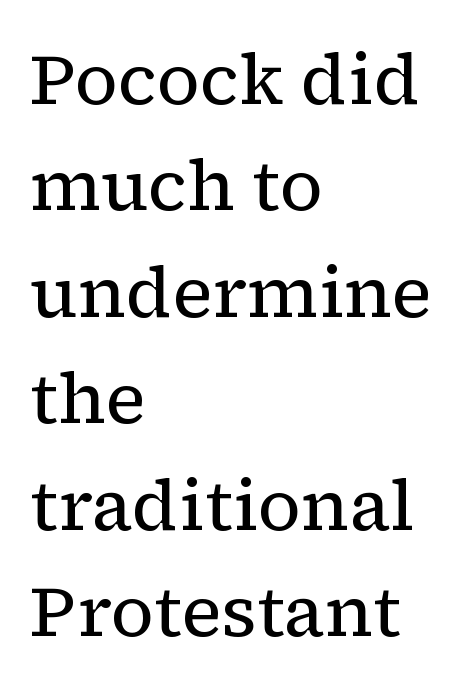
The text was rendered using a seriffed face with decorative stroke endings. Nobody touched the tracking dial on this one. If you measured baseline to baseline, you'd find a middling distance. A typesetter would call this proportional, since set widths differ per character. Short and long lines alike share a common starting point at left.
